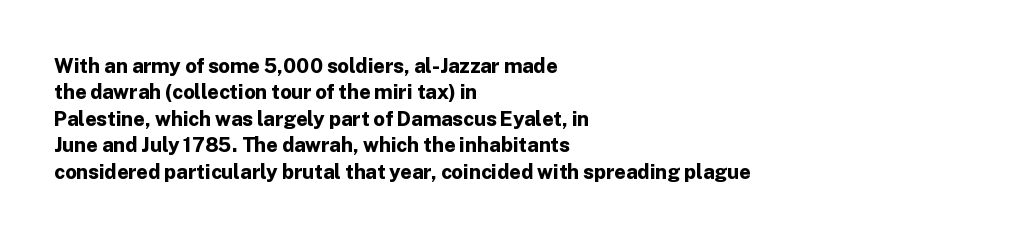
{"italic": "no", "bold": "yes", "underline": "no", "align": "left", "line_spacing": "normal", "line_spacing_ratio": 1.32, "letter_spacing": "normal", "letter_spacing_em": 0.0, "glyph_px": 20}
